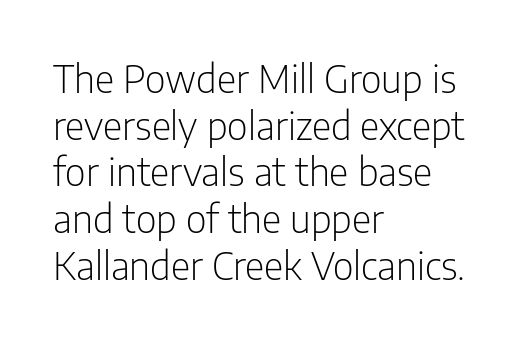
The image shows 38 px light, condensed sans-serif type, upright; set left-aligned, line spacing 1.23x, normal letter spacing, not underlined; low stroke contrast and a medium x-height.
